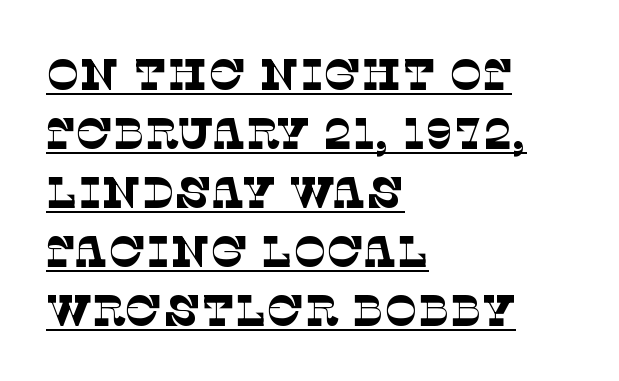
Q: Is the text bold? A: No.
Q: Is the typeface a serif or a sans-serif typeface? A: Serif.
Q: Is the text underlined? A: Yes.
Q: How is the paragraph aligned? A: Left-aligned.
Q: Is the spacing between letters normal or unusually wide? A: Normal.
Q: Is the spacing between lines tight, normal or loose? A: Normal.
Q: Width (condensed, normal, or wide)? A: Normal.
Q: Stroke contrast? A: Low.
Q: x-height? A: Large.
Q: Monospaced? A: No.
